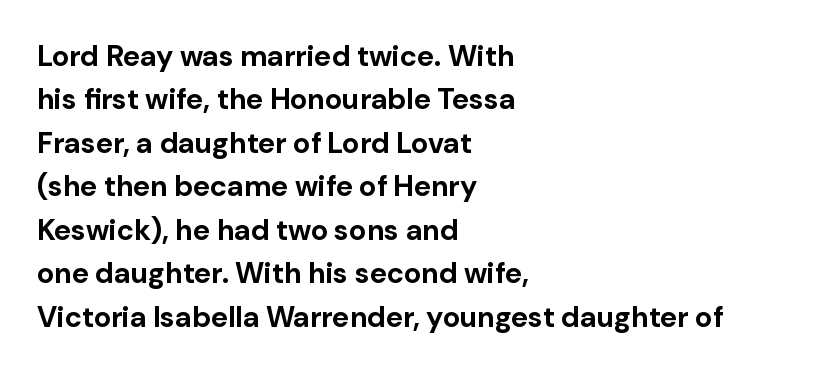
How would I describe the line gaps? Plain and ordinary. This rendering leaves character spacing at its baseline value. Looks like regular typesetting: each glyph gets only the width it needs. The passage shown is typeset with a sans-serif family. A clean baseline with only descenders dipping below it. Weight: bold.
